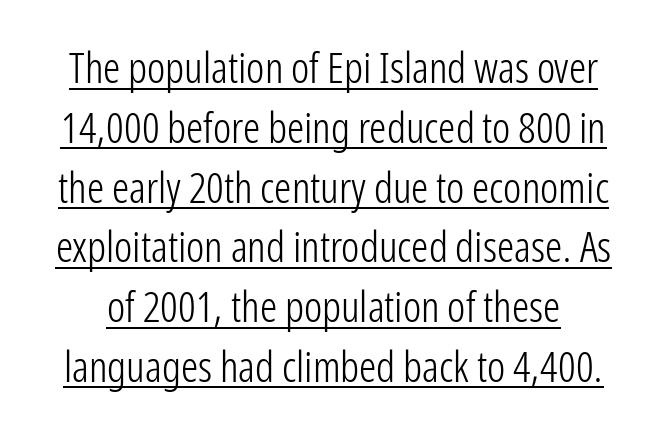
The line-height multiplier appears to be the usual default. Each letter keeps its own natural width here, so spacing adapts to shape. The tracking reads as untouched default to a designer's eye. No chunkiness to these letters — they're not bold. Ascenders rise straight up at ninety degrees.
